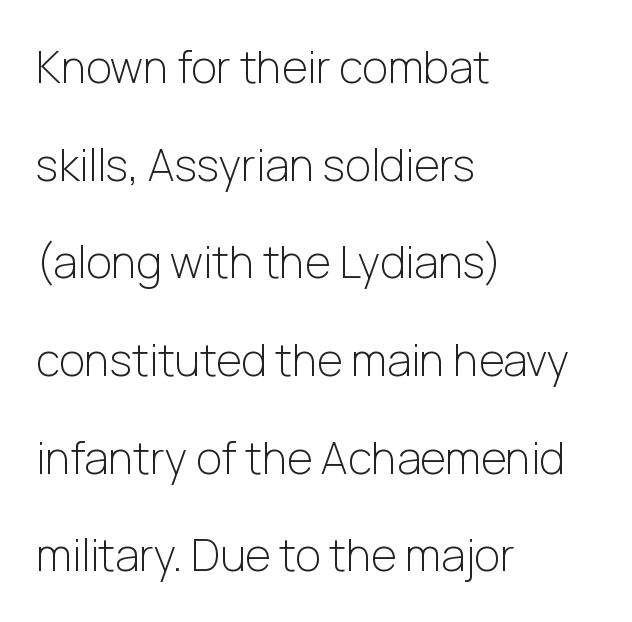
{"serif": "no", "italic": "no", "bold": "no", "weight": "light", "width": "normal", "stroke_contrast": "low", "x_height": "medium", "monospaced": "no", "underline": "no", "align": "left", "line_spacing": "loose", "line_spacing_ratio": 2.22, "letter_spacing": "normal", "letter_spacing_em": 0.0, "glyph_px": 44}
